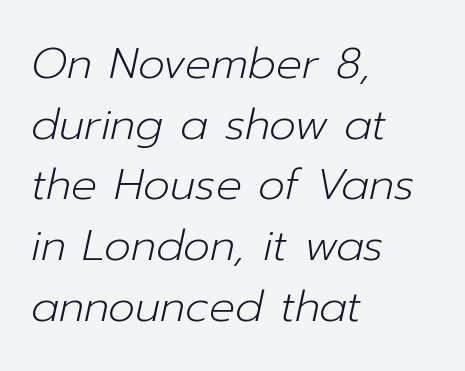
{"italic": "yes", "lean": "right", "slant_degrees": 12, "bold": "no", "weight": "light", "width": "normal", "stroke_contrast": "low", "x_height": "medium", "monospaced": "no", "underline": "no", "align": "left", "line_spacing": "normal", "line_spacing_ratio": 1.41, "letter_spacing": "normal", "letter_spacing_em": 0.0, "glyph_px": 43}
